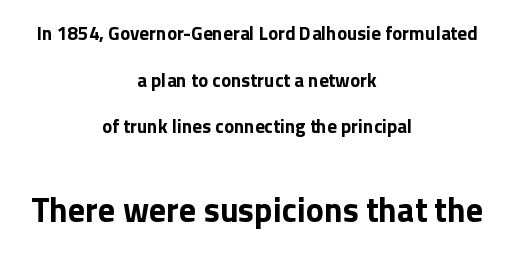
{"serif": "no", "italic": "no", "bold": "yes", "weight": "bold", "width": "normal", "stroke_contrast": "low", "x_height": "medium", "monospaced": "no", "underline": "no", "align": "center", "line_spacing": "loose", "line_spacing_ratio": 2.46, "letter_spacing": "normal", "letter_spacing_em": 0.0, "larger_block": "second", "size_ratio": 1.79, "glyph_px": 34}
